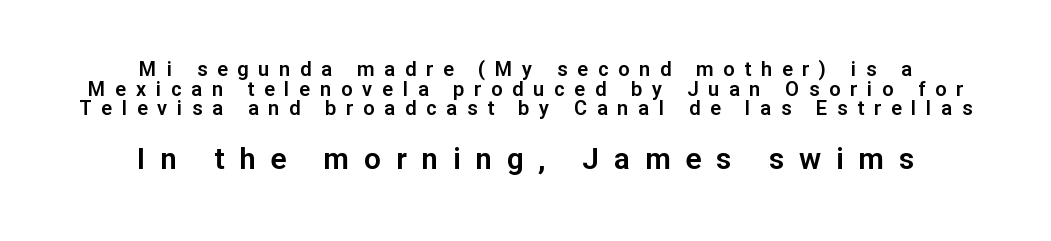
Q: Is the text italic (slanted)? A: No, it is upright.
Q: Is the typeface a serif or a sans-serif typeface? A: Sans-serif.
Q: Is the text underlined? A: No.
Q: How is the paragraph aligned? A: Centered.
Q: Is the spacing between letters normal or unusually wide? A: Unusually wide.
Q: Is the spacing between lines tight, normal or loose? A: Tight.
Q: Which block of text is set in a larger size, the first (top) or the second (bottom)? A: The second (bottom) one.
Q: Width (condensed, normal, or wide)? A: Normal.
Q: Stroke contrast? A: Low.
Q: x-height? A: Medium.
Q: Monospaced? A: No.
